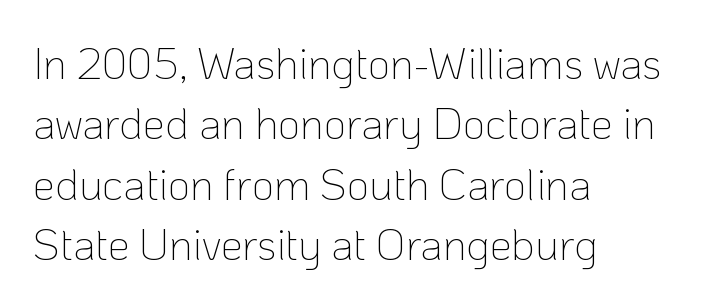
The image shows 44 px thin sans-serif type, upright; set left-aligned, normal line spacing (1.37x), normal letter spacing, not underlined; low stroke contrast and a medium x-height.
